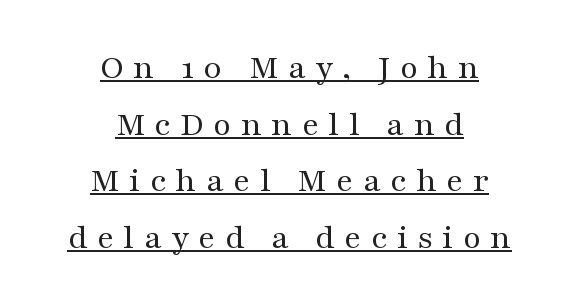
Q: Is the text bold? A: No.
Q: Is the text italic (slanted)? A: No, it is upright.
Q: Is the typeface a serif or a sans-serif typeface? A: Serif.
Q: Is the text underlined? A: Yes.
Q: How is the paragraph aligned? A: Centered.
Q: Is the spacing between letters normal or unusually wide? A: Unusually wide.
Q: Is the spacing between lines tight, normal or loose? A: Normal.
Q: Width (condensed, normal, or wide)? A: Wide.
Q: Stroke contrast? A: Medium.
Q: x-height? A: Medium.
Q: Monospaced? A: No.
